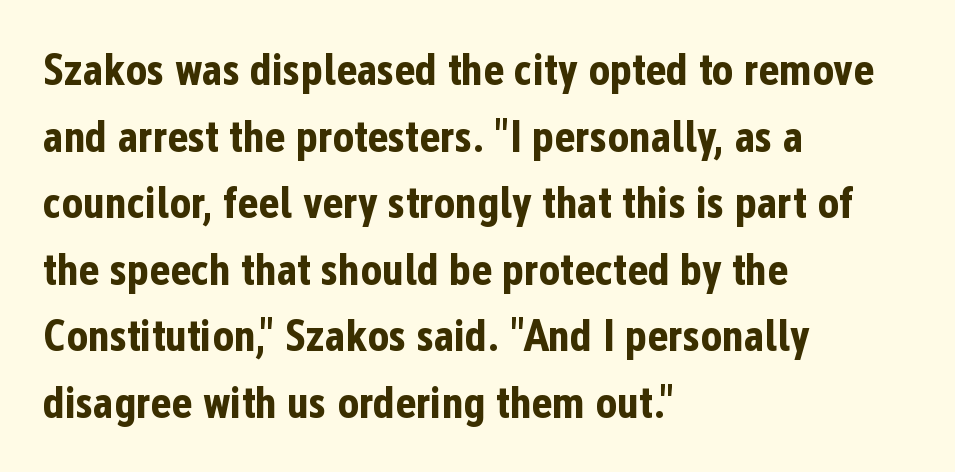
{"serif": "no", "italic": "no", "bold": "yes", "weight": "bold", "width": "condensed", "stroke_contrast": "low", "x_height": "medium", "monospaced": "no", "underline": "no", "align": "left", "line_spacing": "normal", "line_spacing_ratio": 1.48, "letter_spacing": "normal", "letter_spacing_em": 0.0, "glyph_px": 45}
